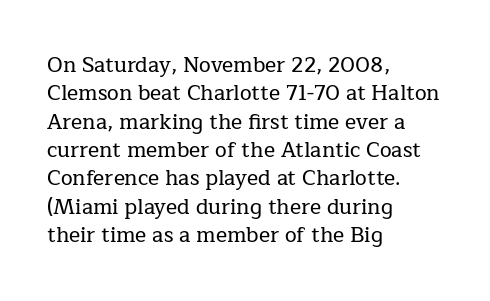
{"italic": "no", "underline": "no", "align": "left", "line_spacing": "normal", "line_spacing_ratio": 1.35, "letter_spacing": "normal", "letter_spacing_em": 0.0, "glyph_px": 21}
